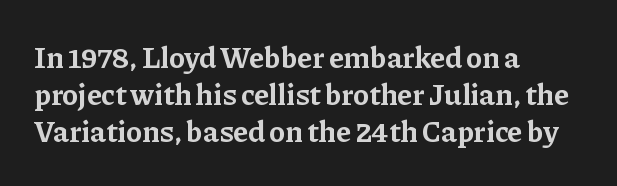
The image shows 30 px bold serif type, upright; set left-aligned, line spacing 1.23x, normal letter spacing, not underlined; low stroke contrast and a medium x-height.
